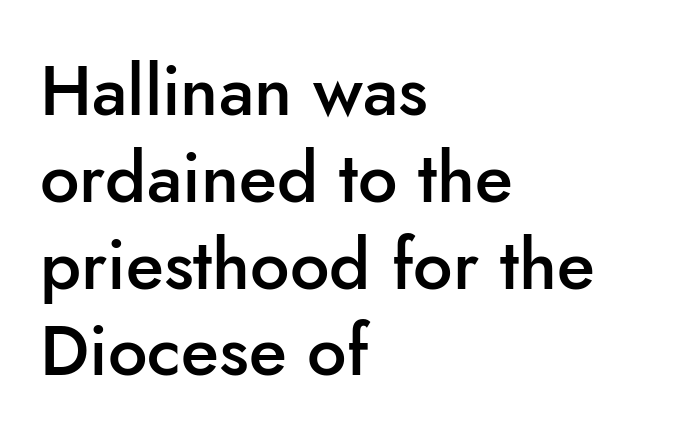
The lines in this sample share a left origin and differ only in where they stop. Note: no serifs on the glyphs. Upright lettering throughout. Looks like regular typesetting: each glyph gets only the width it needs.
